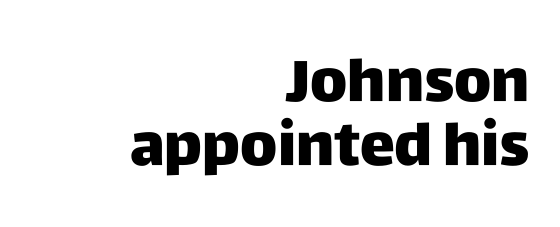
Q: Is the text italic (slanted)? A: No, it is upright.
Q: Is the typeface a serif or a sans-serif typeface? A: Sans-serif.
Q: Is the text underlined? A: No.
Q: How is the paragraph aligned? A: Right-aligned.
Q: Is the spacing between letters normal or unusually wide? A: Normal.
Q: Is the spacing between lines tight, normal or loose? A: Tight.
Q: Width (condensed, normal, or wide)? A: Normal.
Q: Stroke contrast? A: Low.
Q: x-height? A: Large.
Q: Monospaced? A: No.
